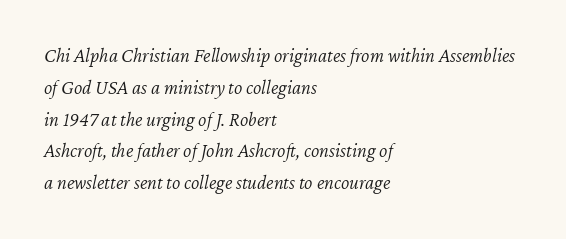
Q: Is the text bold? A: No.
Q: Is the text italic (slanted)? A: Yes, it leans right by about 12 degrees.
Q: Is the text underlined? A: No.
Q: How is the paragraph aligned? A: Left-aligned.
Q: Is the spacing between letters normal or unusually wide? A: Normal.
Q: Is the spacing between lines tight, normal or loose? A: Normal.
